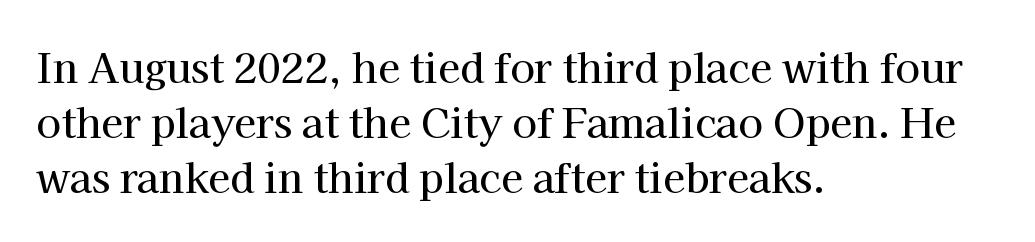
{"serif": "yes", "italic": "no", "width": "normal", "stroke_contrast": "high", "x_height": "medium", "monospaced": "no", "underline": "no", "align": "left", "line_spacing": "normal", "line_spacing_ratio": 1.38, "letter_spacing": "normal", "letter_spacing_em": 0.0, "glyph_px": 40}
